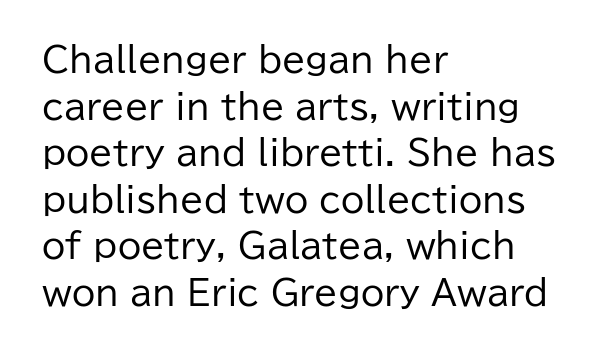
The image shows 34 px regular-weight sans-serif type, upright; set left-aligned, normal line spacing (1.37x), normal letter spacing, not underlined; low stroke contrast and a medium x-height.
